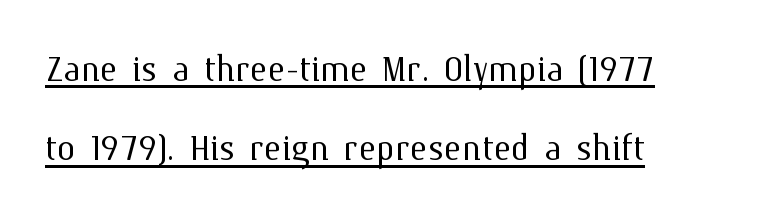
Q: Is the text bold? A: No.
Q: Is the text italic (slanted)? A: No, it is upright.
Q: Is the text underlined? A: Yes.
Q: How is the paragraph aligned? A: Left-aligned.
Q: Is the spacing between letters normal or unusually wide? A: Normal.
Q: Is the spacing between lines tight, normal or loose? A: Normal.
Q: Width (condensed, normal, or wide)? A: Normal.
Q: Stroke contrast? A: Medium.
Q: x-height? A: Medium.
Q: Monospaced? A: No.
